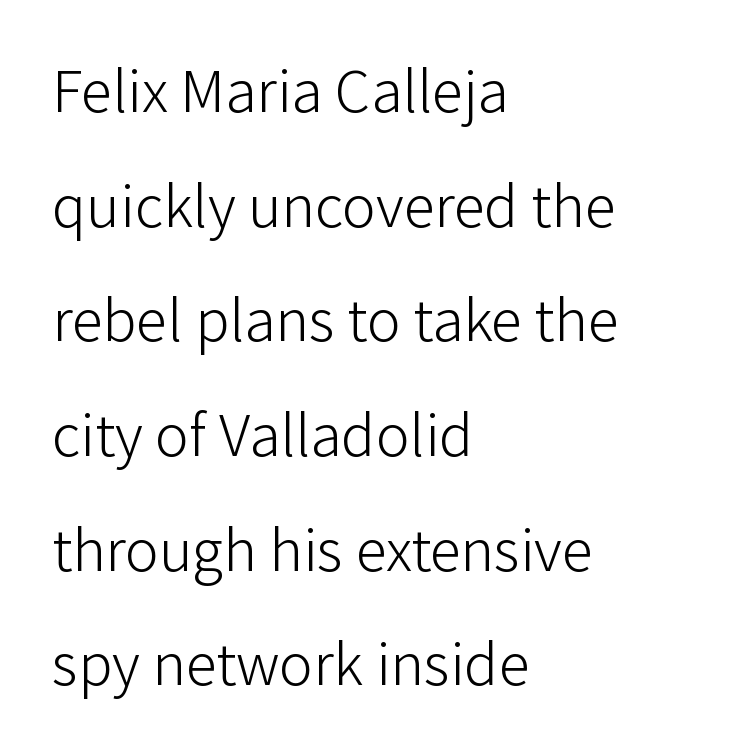
The image shows 63 px light sans-serif type, upright; set left-aligned, line spacing 1.82x, normal letter spacing, not underlined; low stroke contrast and a medium x-height.
